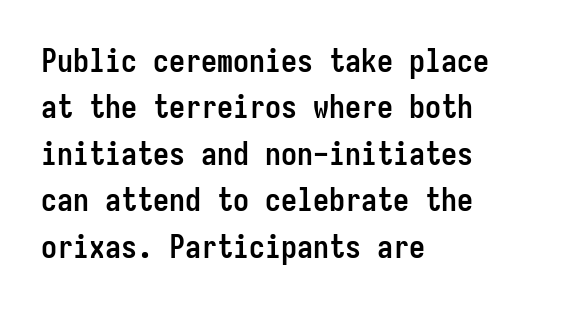
The image shows 32 px semibold, condensed sans-serif type, upright, monospaced; set left-aligned, normal line spacing (1.45x), normal letter spacing, not underlined; low stroke contrast and a medium x-height.
